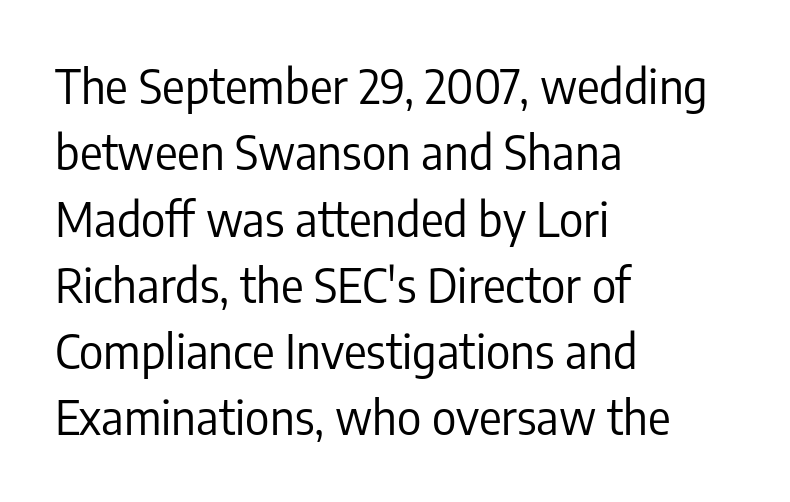
{"serif": "no", "italic": "no", "bold": "no", "weight": "regular", "width": "condensed", "stroke_contrast": "low", "x_height": "medium", "monospaced": "no", "underline": "no", "align": "left", "line_spacing": "normal", "line_spacing_ratio": 1.41, "letter_spacing": "normal", "letter_spacing_em": 0.0, "glyph_px": 47}
